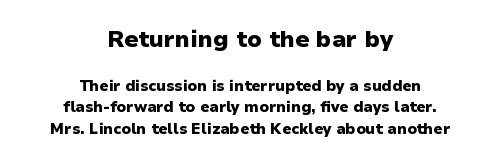
{"italic": "no", "bold": "yes", "underline": "no", "align": "center", "line_spacing": "normal", "line_spacing_ratio": 1.45, "letter_spacing": "normal", "letter_spacing_em": 0.0, "larger_block": "first", "size_ratio": 1.53, "glyph_px": 23}
